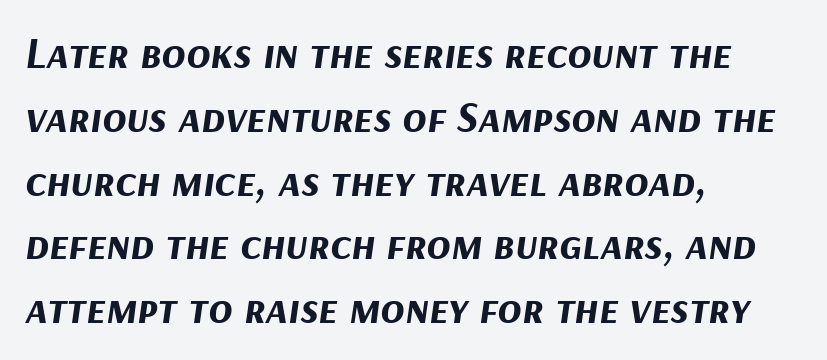
Caption: bold face, heavy strokes. The font's italic variant was chosen for this text. Compared with a centered layout, this one pins lines to the left instead. Lines of text with bare space underneath. Honestly, the row spacing looks completely unremarkable. Character widths vary here, with narrow letters taking less room than wide ones.
